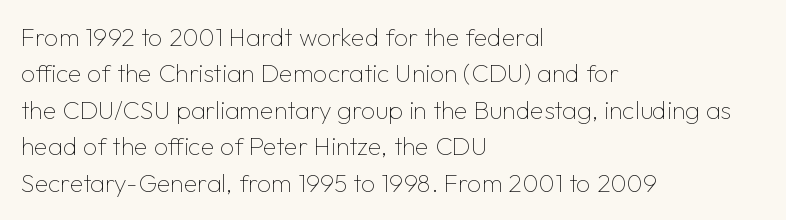
In terms of posture, this sample is upright. The passage shown has conventional tracking throughout. The zone under the glyphs is completely vacant. The lines are quadded left. These glyphs show unthickened strokes, regular width or finer. Rows of type keep a routine distance in the vertical direction.
